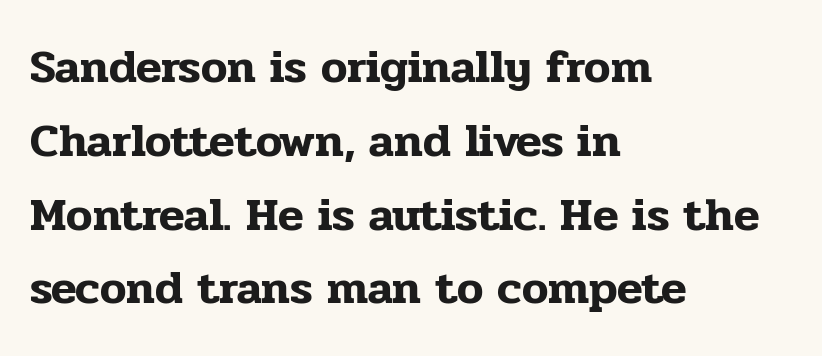
{"serif": "yes", "italic": "no", "width": "normal", "stroke_contrast": "low", "x_height": "medium", "monospaced": "no", "underline": "no", "align": "left", "line_spacing": "normal", "line_spacing_ratio": 1.57, "letter_spacing": "normal", "letter_spacing_em": 0.0, "glyph_px": 47}
